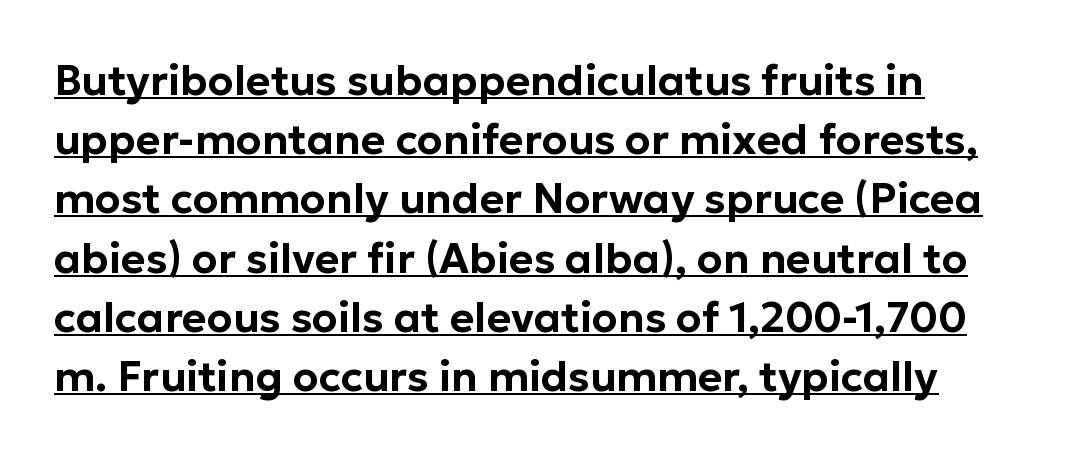
The image shows 42 px sans-serif type, upright; set normal line spacing (1.41x), normal letter spacing, underlined; low stroke contrast and a medium x-height.
